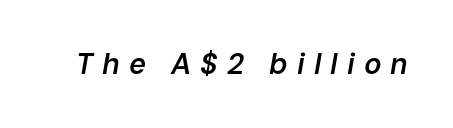
Q: Is the text bold? A: Semi-bold.
Q: Is the text italic (slanted)? A: Yes, it leans right by about 10 degrees.
Q: Is the text underlined? A: No.
Q: Is the spacing between letters normal or unusually wide? A: Unusually wide.
Q: Width (condensed, normal, or wide)? A: Normal.
Q: Stroke contrast? A: Low.
Q: x-height? A: Medium.
Q: Monospaced? A: No.
